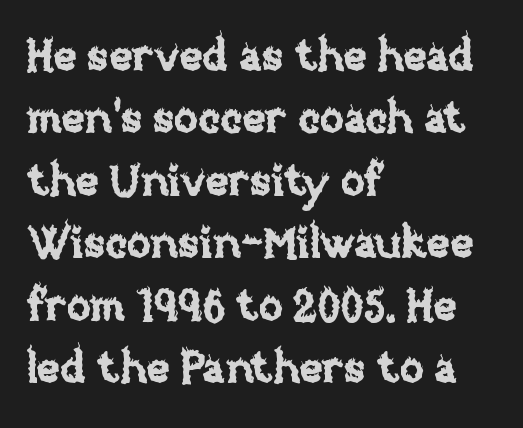
The image shows 44 px text type, upright; set left-aligned, normal line spacing (1.42x), normal letter spacing, not underlined; low stroke contrast and a large x-height.
